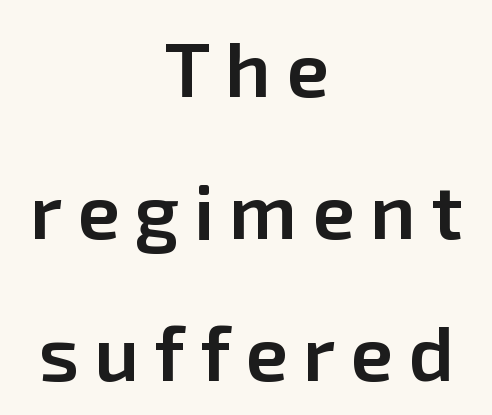
The type family on display is of the sans-serif kind. The passage shown is typed in a proportional face where columns would drift. When letters stand straight like this, we call the style roman or upright. Neither beginnings nor endings align; midpoints do. The gap between lines stays unmarked. The strokes are fattened partway — semibold, not bold.
